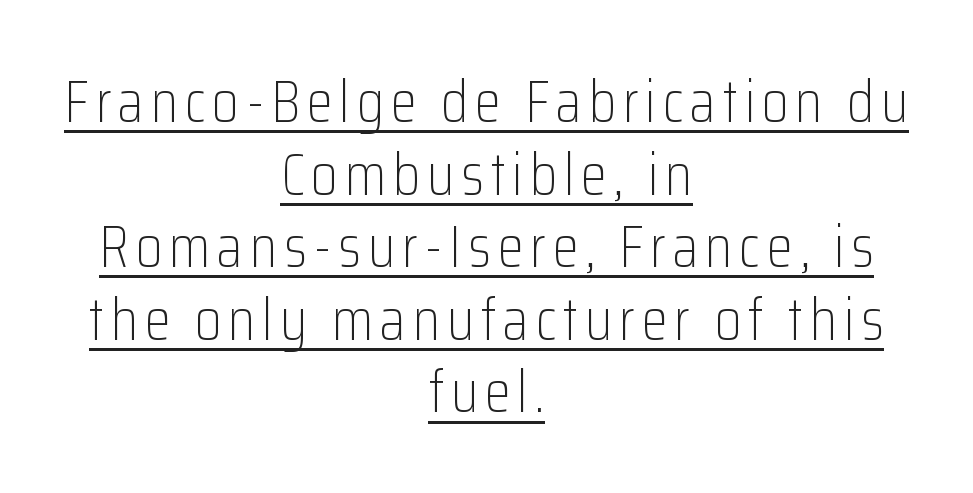
The image shows 60 px light, condensed sans-serif type, upright; set centered, line spacing 1.21x, underlined; low stroke contrast and a medium x-height.
